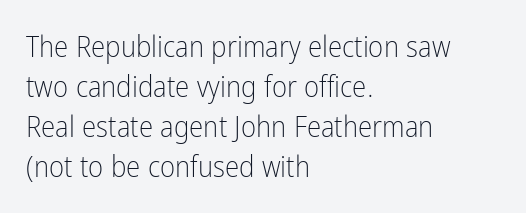
Does the type have serifs? No, each stem ends abruptly. Descender tails drop into unmarked territory. The rendering anchors every line to the left-hand side. The strokes carry an ordinary text weight at most.
